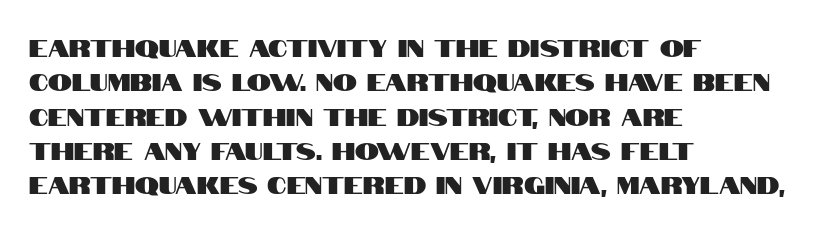
The image shows 24 px text type, upright; set left-aligned, normal line spacing (1.43x), normal letter spacing, not underlined.
